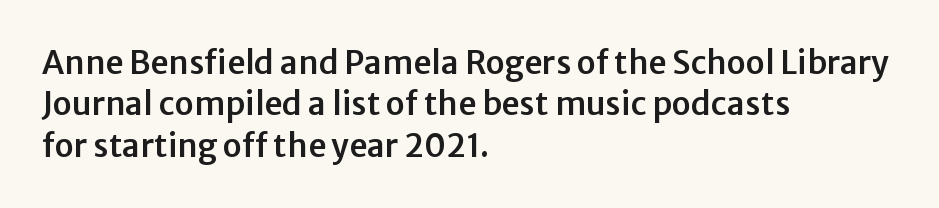
Q: Is the text italic (slanted)? A: No, it is upright.
Q: Is the typeface a serif or a sans-serif typeface? A: Sans-serif.
Q: Is the text underlined? A: No.
Q: How is the paragraph aligned? A: Left-aligned.
Q: Is the spacing between letters normal or unusually wide? A: Normal.
Q: Is the spacing between lines tight, normal or loose? A: Normal.
Q: Width (condensed, normal, or wide)? A: Normal.
Q: Stroke contrast? A: Low.
Q: x-height? A: Medium.
Q: Monospaced? A: No.
